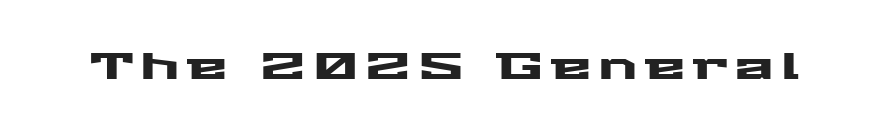
The image shows 37 px wide sans-serif type, upright; set not underlined; medium stroke contrast and a medium x-height.
